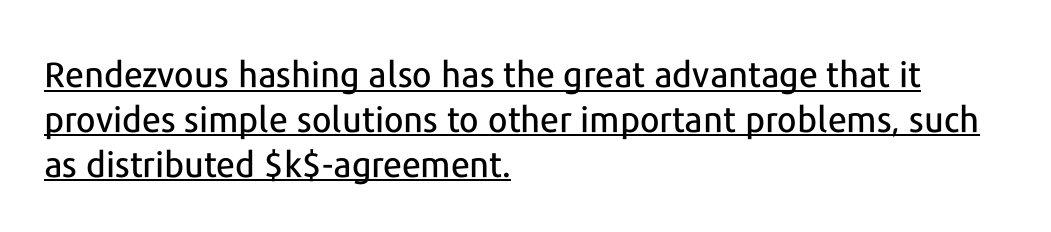
{"serif": "no", "italic": "no", "width": "normal", "stroke_contrast": "low", "x_height": "medium", "monospaced": "no", "underline": "yes", "align": "left", "line_spacing": "normal", "line_spacing_ratio": 1.28, "letter_spacing": "normal", "letter_spacing_em": 0.0, "glyph_px": 35}
